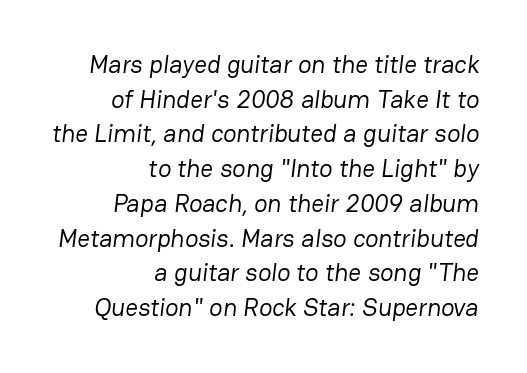
Horizontal alignment here is rightward, an uncommon choice for prose. This sample keeps an unexceptional amount of space between lines. Rule under the text: the space is simply empty. No letter is thick-stroked: the sample isn't bold. A typesetter would call this zero additional tracking.
